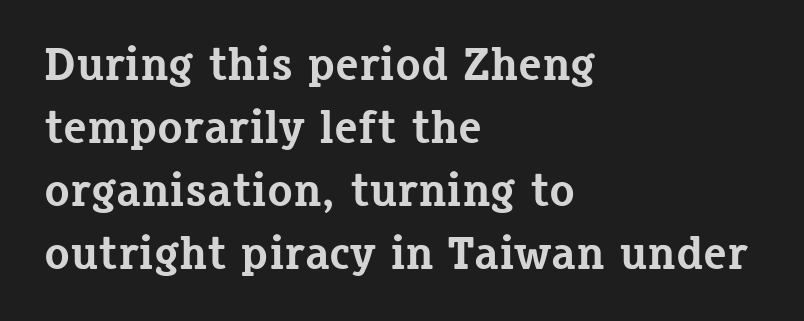
Q: Is the text bold? A: Yes.
Q: Is the text italic (slanted)? A: No, it is upright.
Q: Is the typeface a serif or a sans-serif typeface? A: Serif.
Q: Is the text underlined? A: No.
Q: How is the paragraph aligned? A: Left-aligned.
Q: Is the spacing between letters normal or unusually wide? A: Normal.
Q: Is the spacing between lines tight, normal or loose? A: Normal.
Q: Width (condensed, normal, or wide)? A: Normal.
Q: Stroke contrast? A: Low.
Q: x-height? A: Medium.
Q: Monospaced? A: No.
